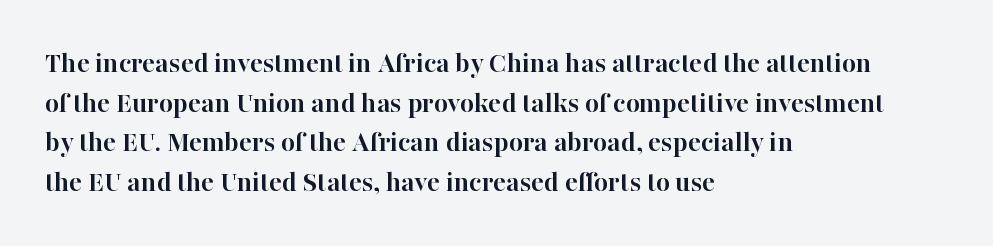
The passage shown is emphatically bold. A typesetter would call this leading conventional body-copy spacing. Designer's note — italics off, roman on. This sample has the flowing, uneven cadence of proportional lettering. Does extra space separate the letters? No, they use regular spacing.
